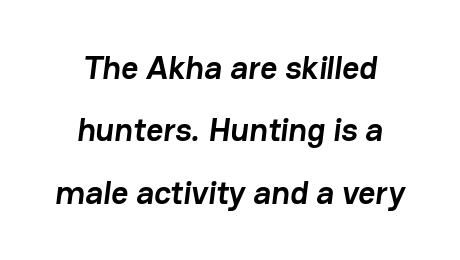
Q: Is the text bold? A: Yes.
Q: Is the typeface a serif or a sans-serif typeface? A: Sans-serif.
Q: Is the text underlined? A: No.
Q: How is the paragraph aligned? A: Centered.
Q: Is the spacing between letters normal or unusually wide? A: Normal.
Q: Width (condensed, normal, or wide)? A: Normal.
Q: Stroke contrast? A: Low.
Q: x-height? A: Medium.
Q: Monospaced? A: No.
